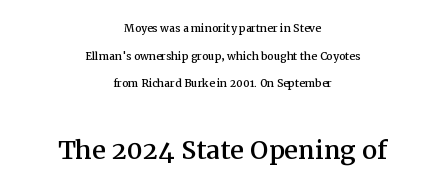
The image shows 34 px serif type, upright; set centered, loose line spacing (1.98x), normal letter spacing, not underlined; the second (bottom) block is 2.43x larger; medium stroke contrast and a medium x-height.
